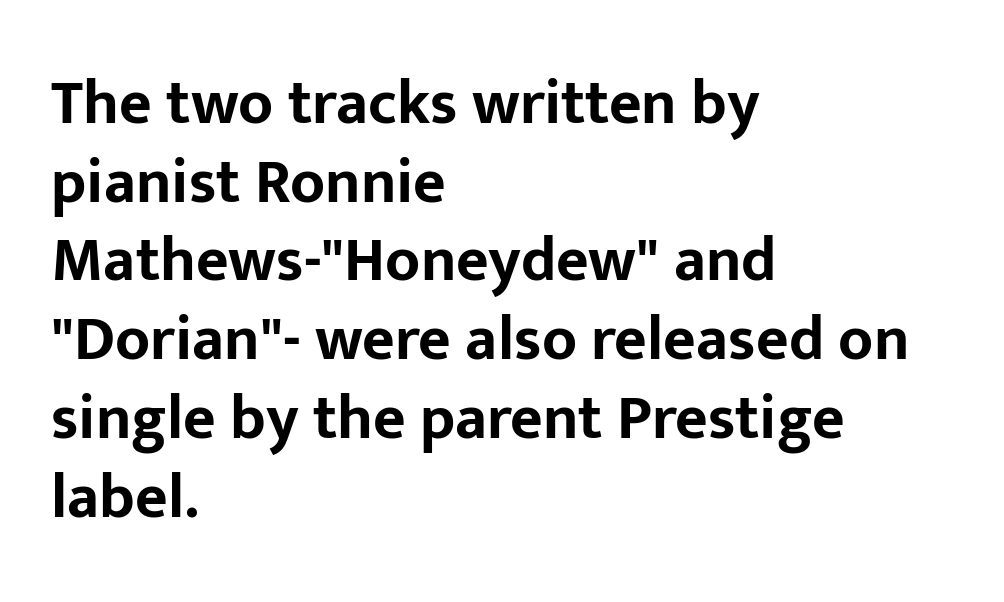
The glyphs in this specimen are sans serif. Is the type bold? Yes — the strokes are clearly thick and heavy. Plain, unruled lines of type. Whoever set this chose a conventional vertical rhythm. Quick note: not italic, upright.
